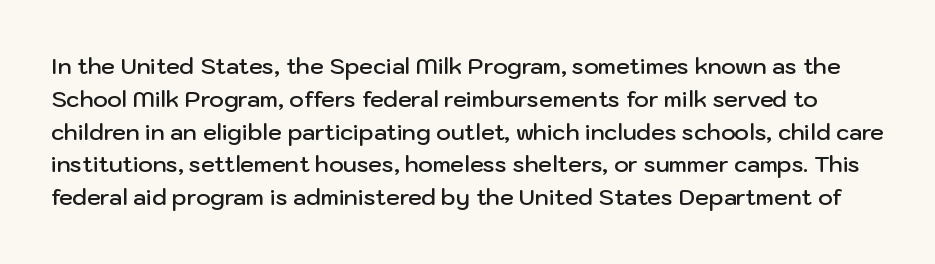
The image shows 22 px text type, upright; set normal line spacing (1.49x), normal letter spacing, not underlined.
